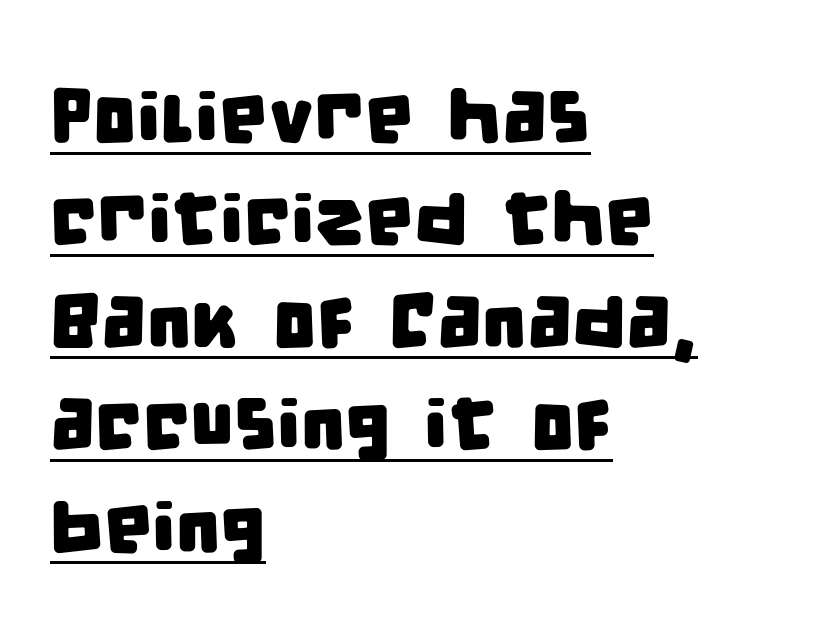
Q: Is the typeface a serif or a sans-serif typeface? A: Sans-serif.
Q: Is the text underlined? A: Yes.
Q: How is the paragraph aligned? A: Left-aligned.
Q: Is the spacing between letters normal or unusually wide? A: Normal.
Q: Is the spacing between lines tight, normal or loose? A: Normal.
Q: Width (condensed, normal, or wide)? A: Condensed.
Q: Stroke contrast? A: Low.
Q: x-height? A: Large.
Q: Monospaced? A: No.
